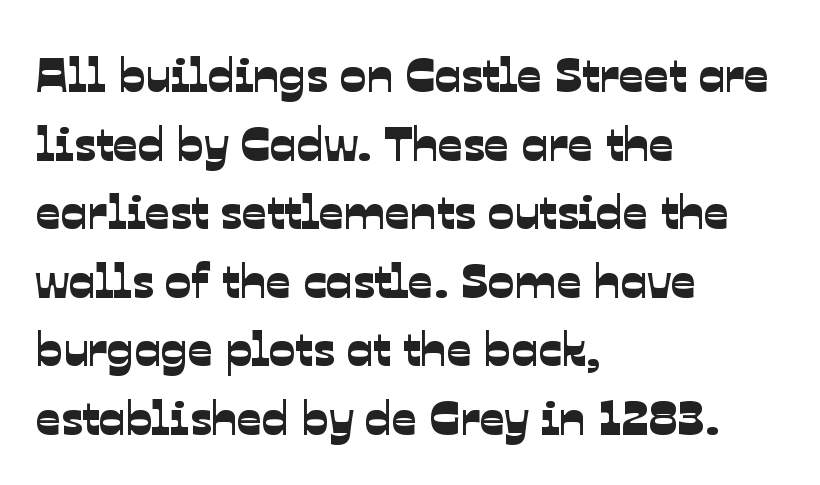
{"serif": "no", "width": "normal", "stroke_contrast": "low", "x_height": "medium", "monospaced": "no", "underline": "no", "align": "left", "line_spacing": "normal", "line_spacing_ratio": 1.4, "letter_spacing": "normal", "letter_spacing_em": 0.0, "glyph_px": 49}
